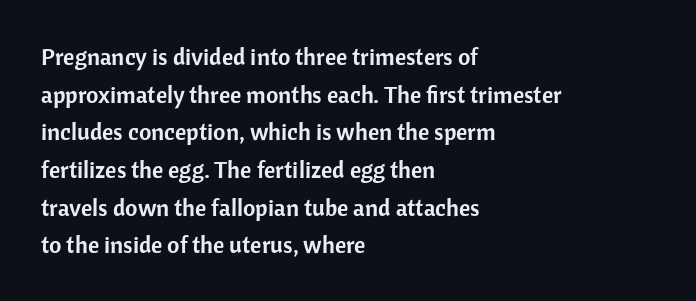
{"italic": "no", "underline": "no", "align": "left", "line_spacing": "normal", "line_spacing_ratio": 1.57, "letter_spacing": "normal", "letter_spacing_em": 0.0, "glyph_px": 24}
